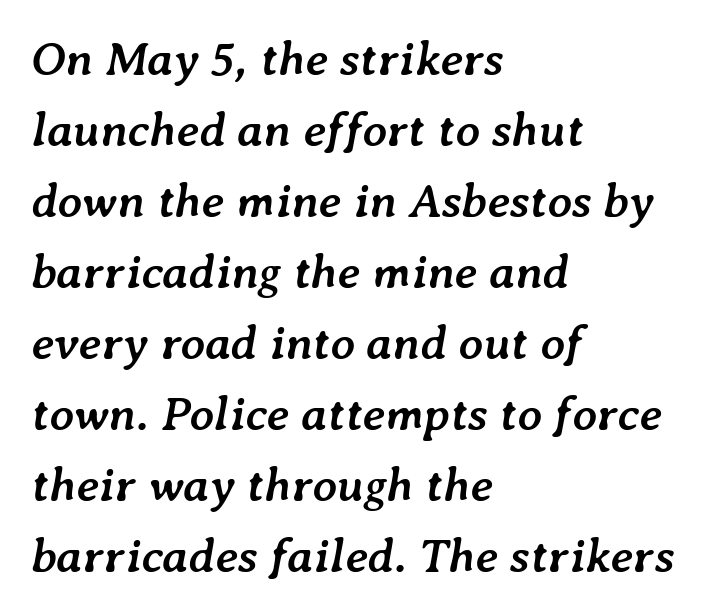
Is the letter spacing exaggerated? No — it looks like the ordinary default. The designer left line spacing at the default. Typeset ragged right — the left edge is the straight one. Is the type slanted? Yes — the strokes lean at a clear angle. Varying glyph widths throughout — classic text-font behaviour.
